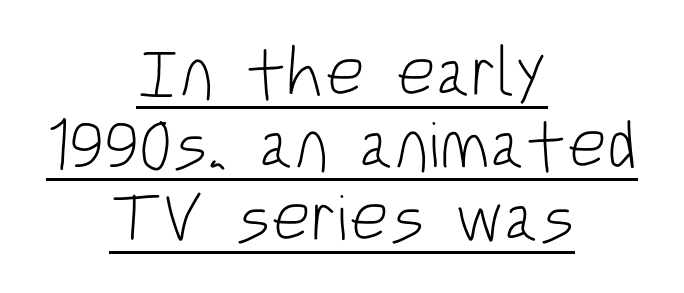
Q: Is the text bold? A: No.
Q: Is the text italic (slanted)? A: No, it is upright.
Q: Is the typeface a serif or a sans-serif typeface? A: Sans-serif.
Q: Is the text underlined? A: Yes.
Q: How is the paragraph aligned? A: Centered.
Q: Is the spacing between letters normal or unusually wide? A: Normal.
Q: Is the spacing between lines tight, normal or loose? A: Tight.
Q: Width (condensed, normal, or wide)? A: Condensed.
Q: Stroke contrast? A: Low.
Q: x-height? A: Large.
Q: Monospaced? A: No.
